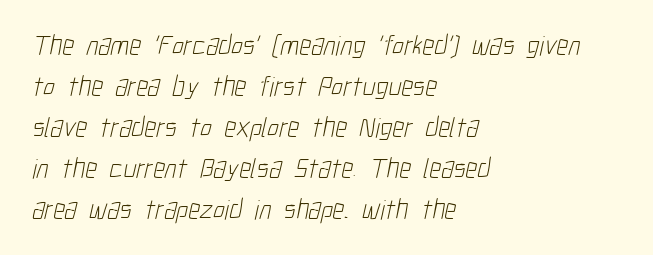
The image shows 28 px light, condensed sans-serif type; set left-aligned, normal line spacing (1.46x), normal letter spacing, not underlined; low stroke contrast and a medium x-height.
